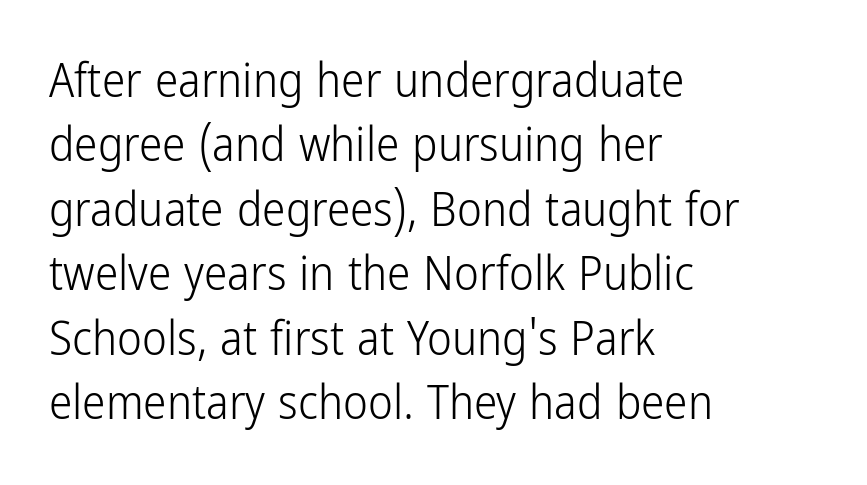
{"serif": "no", "italic": "no", "bold": "no", "weight": "light", "width": "condensed", "stroke_contrast": "low", "x_height": "medium", "monospaced": "no", "underline": "no", "align": "left", "line_spacing": "normal", "line_spacing_ratio": 1.37, "letter_spacing": "normal", "letter_spacing_em": 0.0, "glyph_px": 47}
